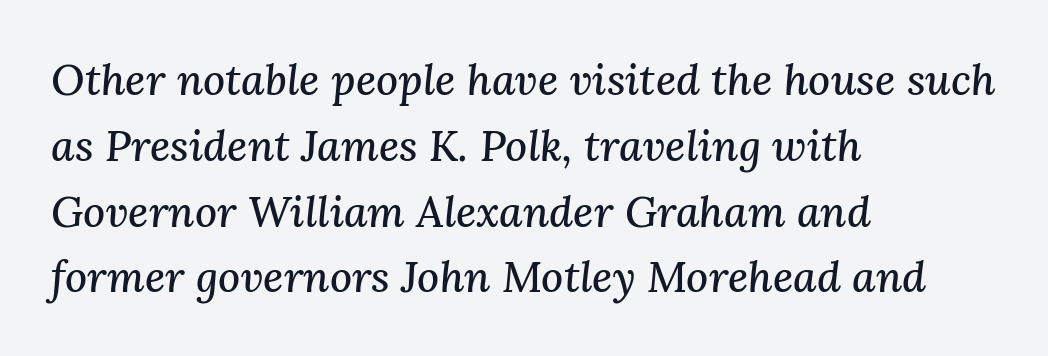
Tall strokes in this sample are angled rather than plumb. Notice how descenders clear the ascenders below comfortably — that's standard leading. The designer went with a serif here, giving each stem small feet. Between one letter and the next there's only the usual sliver of space. In CSS terms this would be text-align: left.
